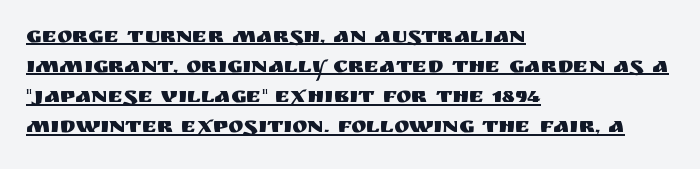
{"italic": "no", "underline": "yes", "align": "left", "line_spacing": "normal", "line_spacing_ratio": 1.31, "letter_spacing": "normal", "letter_spacing_em": 0.0, "glyph_px": 23}
